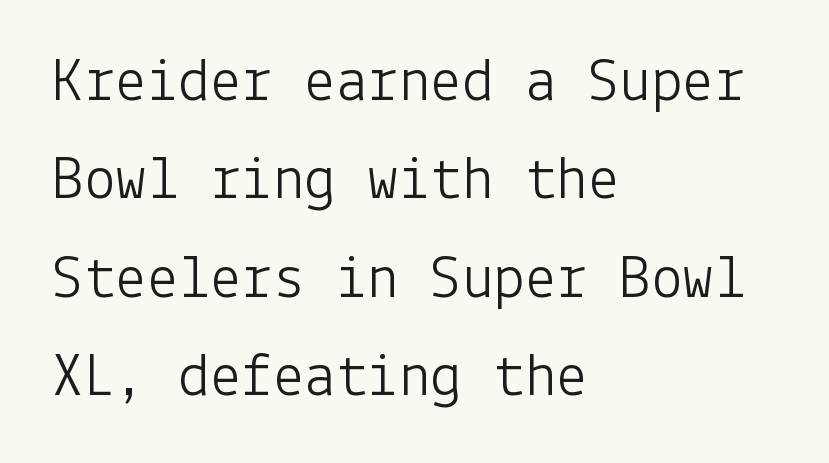
{"serif": "no", "italic": "no", "bold": "no", "weight": "light", "width": "normal", "stroke_contrast": "low", "x_height": "medium", "underline": "no", "align": "left", "line_spacing": "normal", "line_spacing_ratio": 1.56, "letter_spacing": "normal", "letter_spacing_em": 0.0, "glyph_px": 63}
